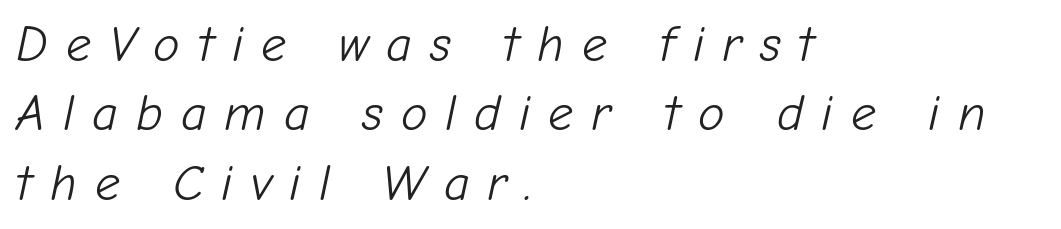
Q: Is the text bold? A: No.
Q: Is the text italic (slanted)? A: Yes, it leans right by about 12 degrees.
Q: Is the text underlined? A: No.
Q: How is the paragraph aligned? A: Left-aligned.
Q: Is the spacing between letters normal or unusually wide? A: Unusually wide.
Q: Is the spacing between lines tight, normal or loose? A: Normal.
Q: Width (condensed, normal, or wide)? A: Normal.
Q: Stroke contrast? A: Low.
Q: x-height? A: Medium.
Q: Monospaced? A: No.
